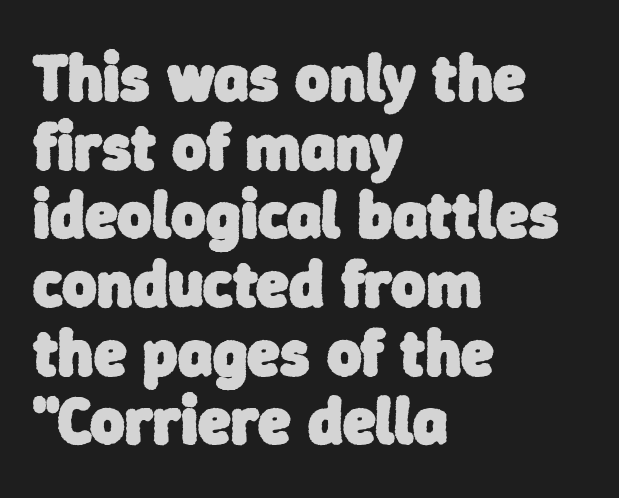
Stroke thickness is high; the sample reads as a true bold. These lines huddle together more closely than default settings would place them. You could call the tracking neutral — neither tight nor loose. Left-aligned paragraph, ragged on the right. Clear beneath every line of the passage. I'd call this a sans setting — the letters go barefoot.
